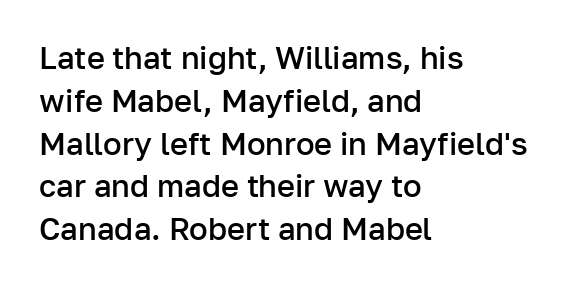
In CSS terms this would be text-align: left. There is no visible air inserted between adjacent glyphs. Students, observe: this is what conventionally led text looks like. A sans-serif font was chosen for this passage. This sample has the flowing, uneven cadence of proportional lettering.
